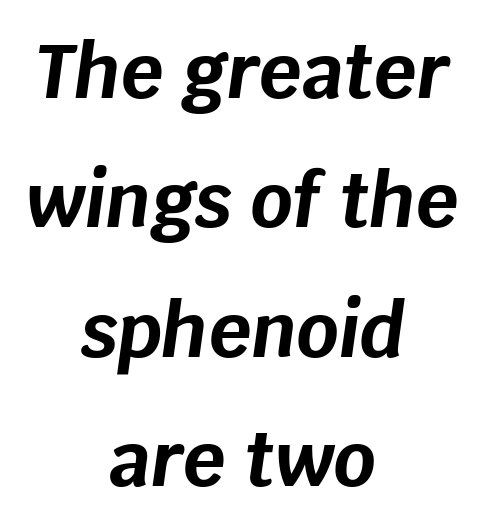
The image shows 74 px bold type, italic (leaning right); set centered, line spacing 1.75x, normal letter spacing, not underlined; low stroke contrast and a large x-height.
